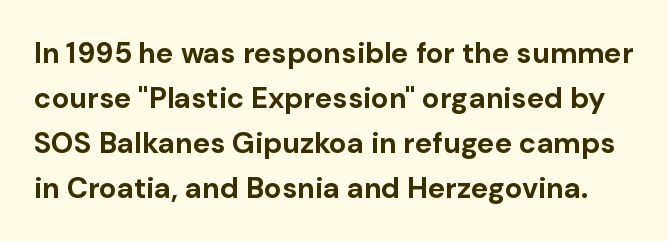
Heavy, bold letterforms. Posture: upright roman. A typesetter would call this proportional, since set widths differ per character. A typesetter would call this leading conventional body-copy spacing. This rendering features lettering with no underline. You can tell from the bare stems that sans-serif type was used.
